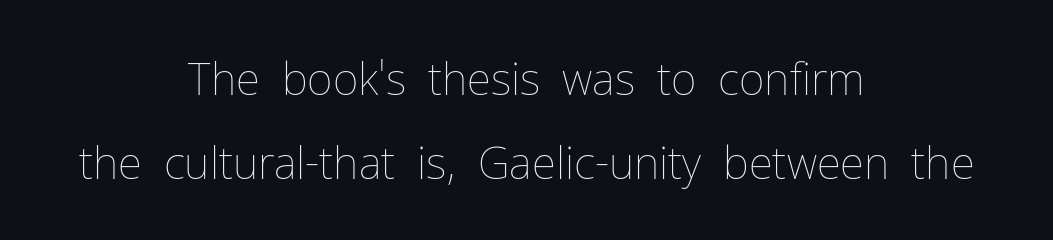
The glyphs are unaccompanied by any horizontal stroke below them. Stems and bowls with no extra thickness — not bold. A typesetter would call this zero additional tracking. Leading is clearly above the norm, producing a sparse column.
